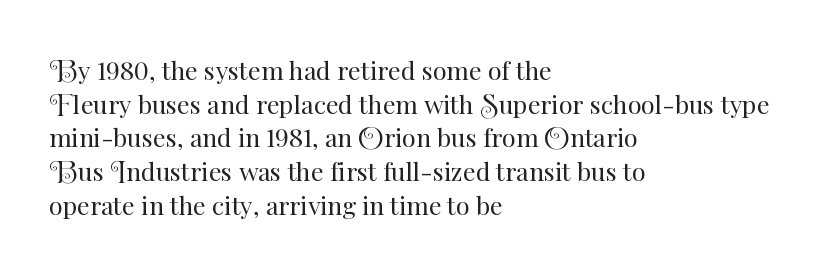
Q: Is the text bold? A: No.
Q: Is the text italic (slanted)? A: No, it is upright.
Q: Is the text underlined? A: No.
Q: How is the paragraph aligned? A: Left-aligned.
Q: Is the spacing between letters normal or unusually wide? A: Normal.
Q: Is the spacing between lines tight, normal or loose? A: Normal.
